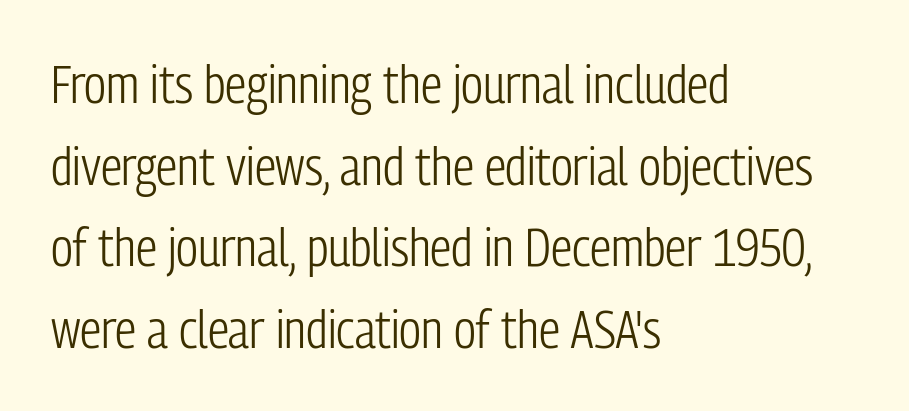
{"serif": "no", "italic": "no", "bold": "no", "weight": "light", "width": "condensed", "stroke_contrast": "low", "x_height": "medium", "monospaced": "no", "underline": "no", "align": "left", "line_spacing": "normal", "line_spacing_ratio": 1.54, "letter_spacing": "normal", "letter_spacing_em": 0.0, "glyph_px": 53}
